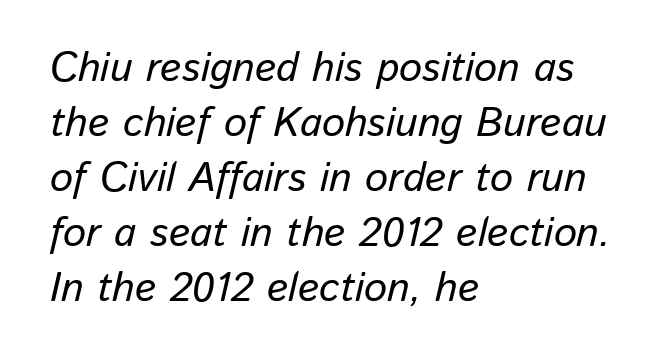
The image shows 41 px text type, italic (leaning right); set left-aligned, normal line spacing (1.34x), normal letter spacing, not underlined; low stroke contrast and a medium x-height.
